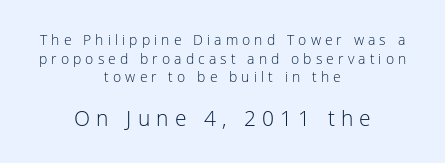
The image shows 21 px text type, upright; set centered, normal line spacing (1.33x), unusually wide letter spacing (+0.29 em), not underlined; the second (bottom) block is 1.5x larger.
